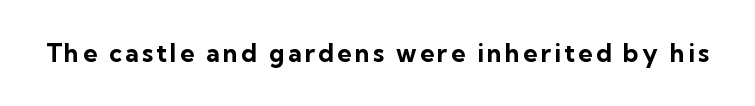
The image shows 25 px bold type, upright; set not underlined.
